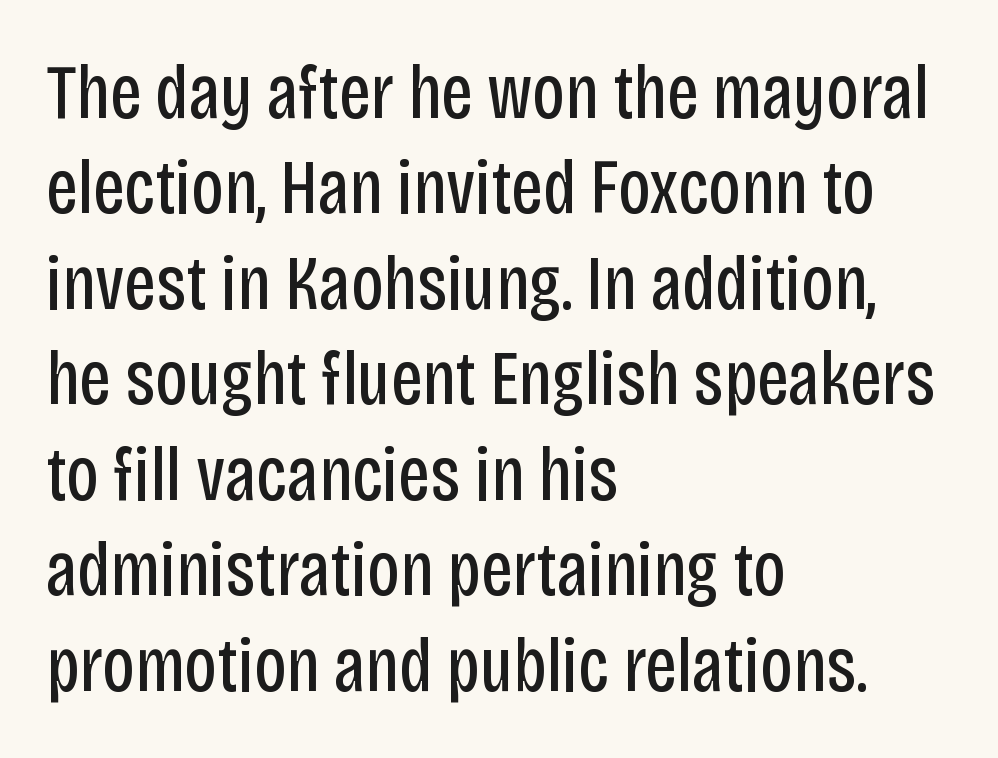
{"serif": "no", "italic": "no", "bold": "no", "weight": "regular", "width": "condensed", "stroke_contrast": "low", "x_height": "large", "monospaced": "no", "underline": "no", "align": "left", "line_spacing_ratio": 1.24, "letter_spacing": "normal", "letter_spacing_em": 0.0, "glyph_px": 77}
